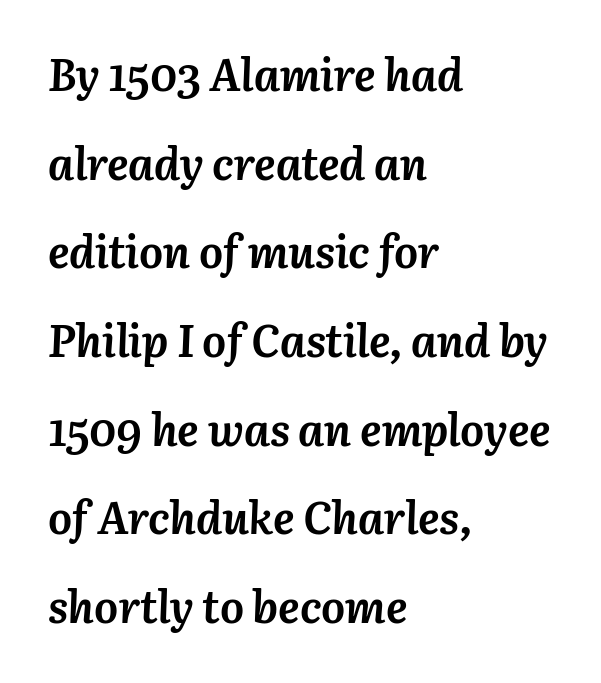
The image shows 45 px semibold type, italic (leaning right); set left-aligned, loose line spacing (1.97x), normal letter spacing, not underlined; medium stroke contrast and a medium x-height.
